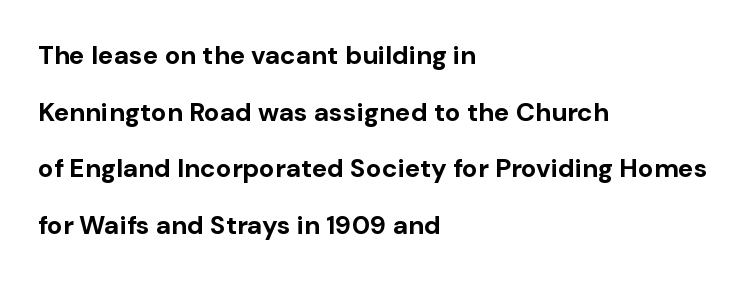
{"italic": "no", "bold": "yes", "underline": "no", "align": "left", "line_spacing": "loose", "line_spacing_ratio": 2.18, "letter_spacing": "normal", "letter_spacing_em": 0.0, "glyph_px": 26}
